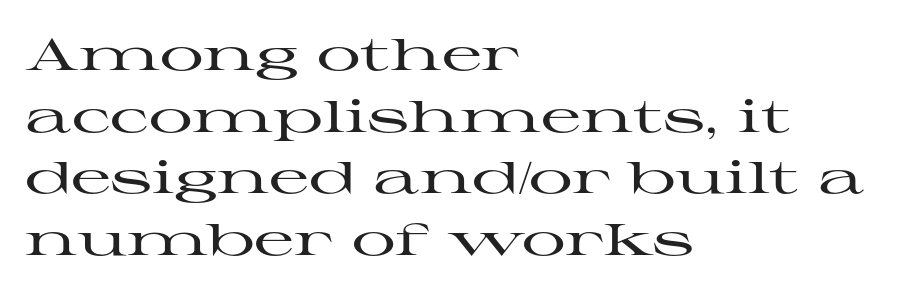
These lines stack with their left ends in a neat column. The type is set solid horizontally, with unmodified tracking. Posture: vertical. Regarding serifs, this sample has them. A typesetter would call this proportional, since set widths differ per character.
